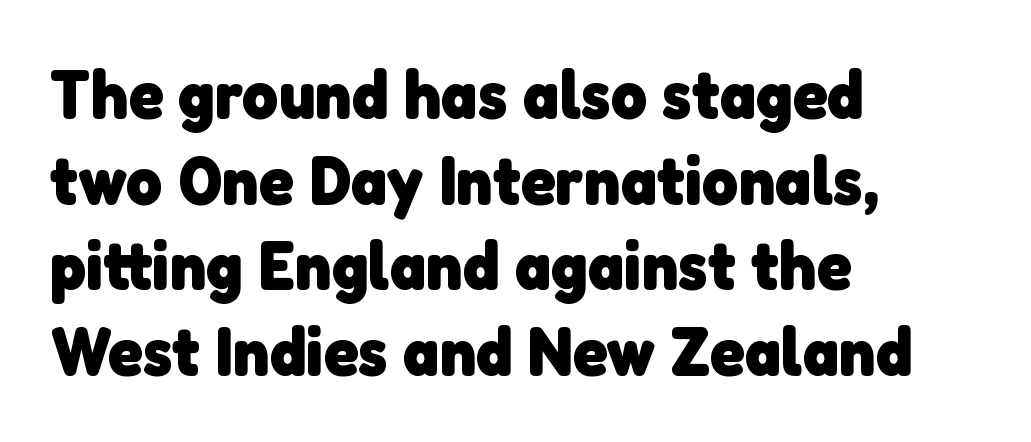
Q: Is the text bold? A: Yes.
Q: Is the typeface a serif or a sans-serif typeface? A: Sans-serif.
Q: Is the text underlined? A: No.
Q: How is the paragraph aligned? A: Left-aligned.
Q: Is the spacing between letters normal or unusually wide? A: Normal.
Q: Width (condensed, normal, or wide)? A: Normal.
Q: Stroke contrast? A: Low.
Q: x-height? A: Medium.
Q: Monospaced? A: No.
